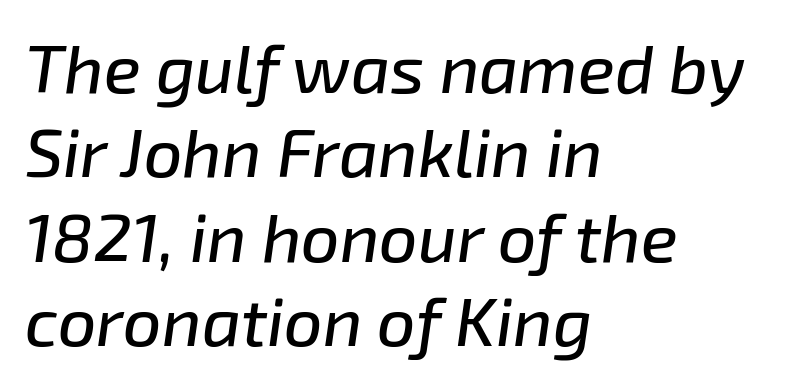
Is this a fixed-width face? No — the glyphs have proportional, varying widths. This is oblique type, the kind used for emphasis or titles. Has an underline been added? It has not. This sample is left-justified, so line endings fall wherever the words run out. The tracking reads as untouched default to a designer's eye.
